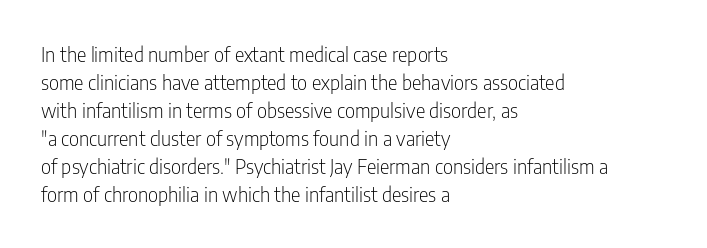
A roman cut, with each character standing at attention. Compared with a centered layout, this one pins lines to the left instead. Evenly set lines give the paragraph a standard silhouette. Heft: none added — not bold. The baseline area is clear.
